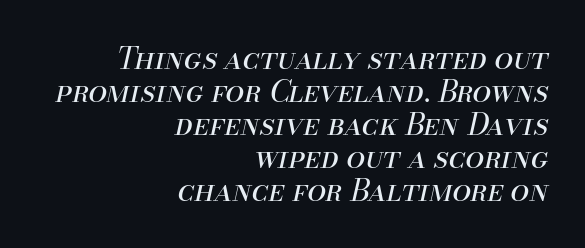
Weight: regular or lighter. Compared with typical paragraphs, the rows here are closer together. This sample uses an oblique cut, with every glyph tilted off the vertical. Default kerning and tracking; the words read as compact shapes. You could not count columns in this text — the font is proportionally spaced. Type without underlining.
